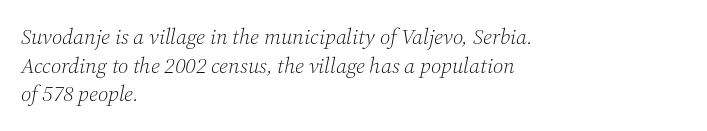
{"italic": "yes", "lean": "right", "slant_degrees": 12, "bold": "no", "underline": "no", "align": "left", "line_spacing": "normal", "line_spacing_ratio": 1.3, "letter_spacing": "normal", "letter_spacing_em": 0.0, "glyph_px": 22}
